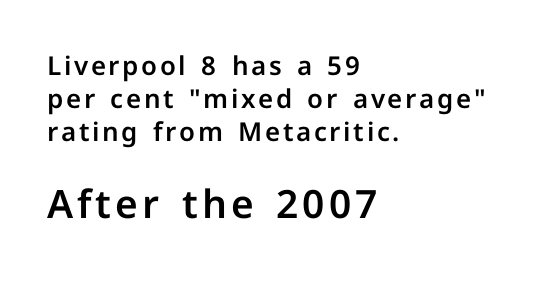
{"serif": "no", "italic": "no", "width": "normal", "stroke_contrast": "low", "x_height": "medium", "monospaced": "no", "underline": "no", "align": "left", "line_spacing": "normal", "line_spacing_ratio": 1.26, "larger_block": "second", "size_ratio": 1.5, "glyph_px": 39}
